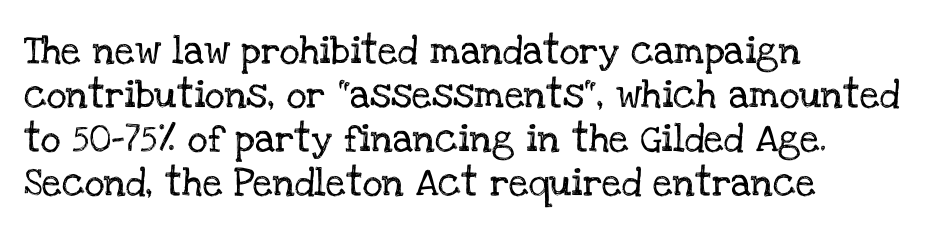
Posture: vertical. Honestly, the letter spacing is just normal — you wouldn't notice it. Left-aligned paragraph, ragged on the right. Evenly set lines give the paragraph a standard silhouette.
